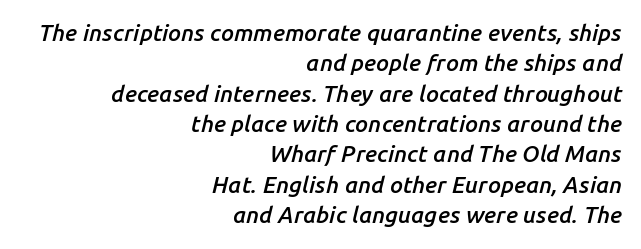
{"italic": "yes", "lean": "right", "slant_degrees": 14, "bold": "semi", "underline": "no", "align": "right", "line_spacing": "normal", "line_spacing_ratio": 1.32, "letter_spacing": "normal", "letter_spacing_em": 0.0, "glyph_px": 23}
